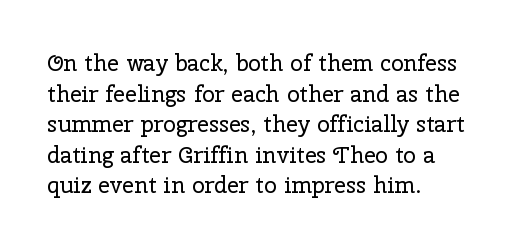
{"italic": "no", "bold": "no", "underline": "no", "align": "left", "line_spacing": "normal", "line_spacing_ratio": 1.33, "letter_spacing": "normal", "letter_spacing_em": 0.0, "glyph_px": 23}
